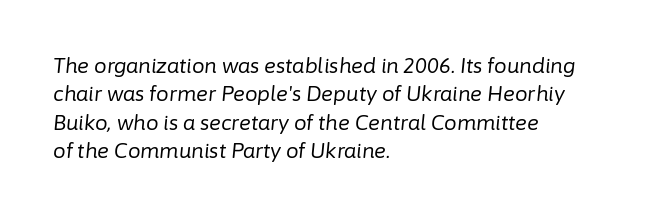
The image shows 20 px text type, italic (leaning right); set left-aligned, normal line spacing (1.42x), normal letter spacing, not underlined.
